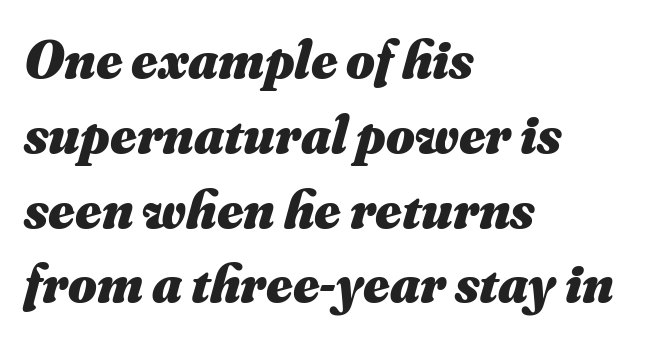
{"italic": "yes", "lean": "right", "slant_degrees": 16, "bold": "yes", "weight": "heavy", "width": "normal", "stroke_contrast": "medium", "x_height": "small", "monospaced": "no", "underline": "no", "align": "left", "line_spacing": "normal", "line_spacing_ratio": 1.36, "letter_spacing": "normal", "letter_spacing_em": 0.0, "glyph_px": 55}
